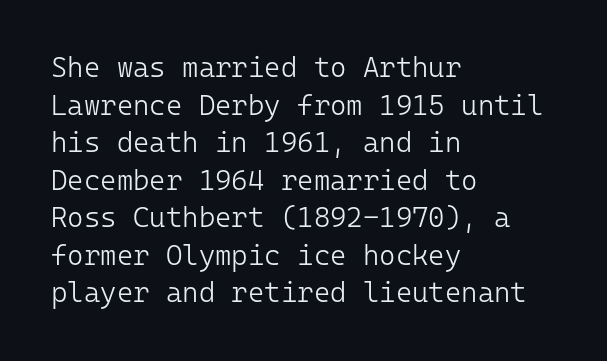
{"serif": "no", "italic": "no", "bold": "no", "weight": "light", "width": "normal", "stroke_contrast": "low", "x_height": "medium", "monospaced": "yes", "underline": "no", "align": "left", "line_spacing": "normal", "line_spacing_ratio": 1.34, "letter_spacing": "normal", "letter_spacing_em": 0.0, "glyph_px": 28}
